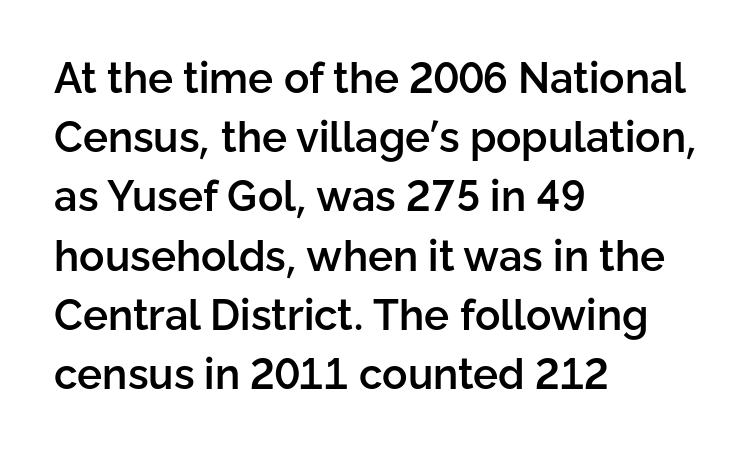
The rendering shows plain stroke endings on the letterforms — a sans-serif design. Reading down the column, the eye jumps a familiar distance to each next line. This sample has the flowing, uneven cadence of proportional lettering. Caption: multi-line text, flush left, ragged right. This sample uses an upright cut, with every glyph sitting square on the baseline. The area under the type is left untouched.
